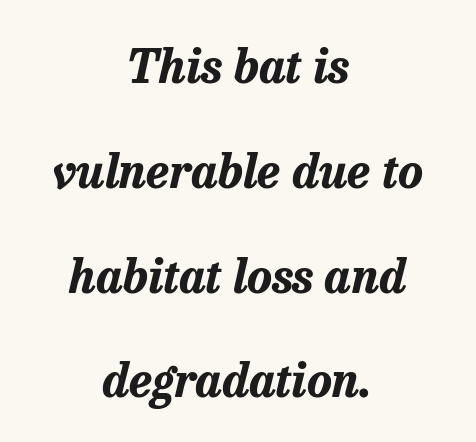
Q: Is the text bold? A: Yes.
Q: Is the text italic (slanted)? A: Yes, it leans right by about 13 degrees.
Q: Is the text underlined? A: No.
Q: How is the paragraph aligned? A: Centered.
Q: Is the spacing between letters normal or unusually wide? A: Normal.
Q: Is the spacing between lines tight, normal or loose? A: Loose.
Q: Width (condensed, normal, or wide)? A: Normal.
Q: Stroke contrast? A: Low.
Q: x-height? A: Medium.
Q: Monospaced? A: No.
